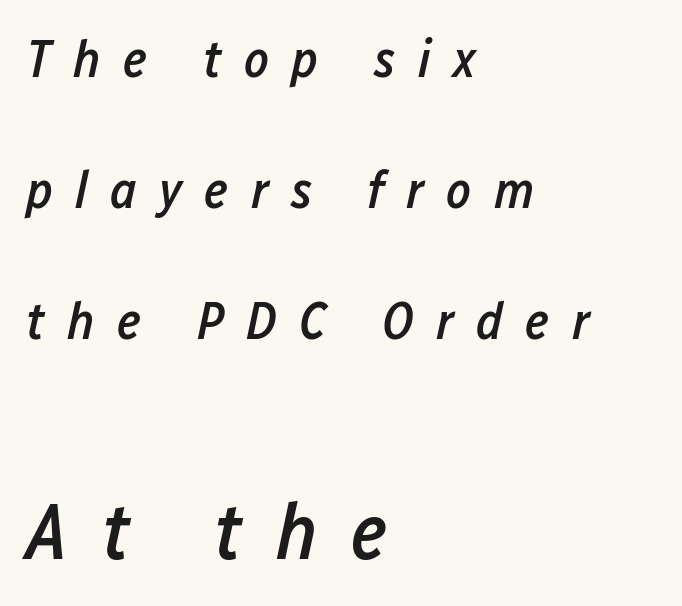
Inter-character spacing is expanded well beyond the font's built-in metrics. Characters are canted at an angle relative to the baseline's perpendicular. Stems and bowls a touch heavier than normal — semibold. If you squint, the bottom block still reads clearly — it's the larger of the two. The letters advance in unequal steps, a hallmark of proportional type. Airy leading.
